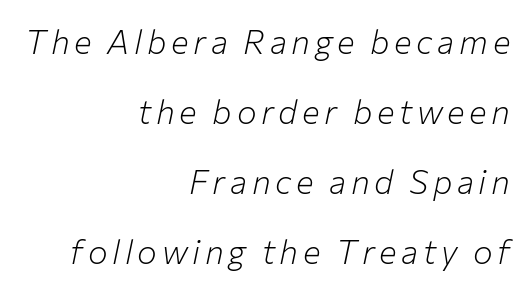
Q: Is the text bold? A: No.
Q: Is the text italic (slanted)? A: Yes, it leans right by about 12 degrees.
Q: Is the text underlined? A: No.
Q: How is the paragraph aligned? A: Right-aligned.
Q: Is the spacing between lines tight, normal or loose? A: Loose.
Q: Width (condensed, normal, or wide)? A: Normal.
Q: Stroke contrast? A: Low.
Q: x-height? A: Medium.
Q: Monospaced? A: No.
